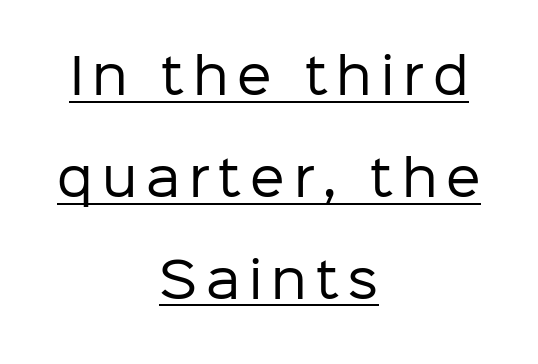
{"serif": "no", "italic": "no", "bold": "no", "weight": "regular", "width": "normal", "stroke_contrast": "low", "x_height": "medium", "monospaced": "no", "underline": "yes", "align": "center", "line_spacing": "loose", "line_spacing_ratio": 2.08, "glyph_px": 49}
